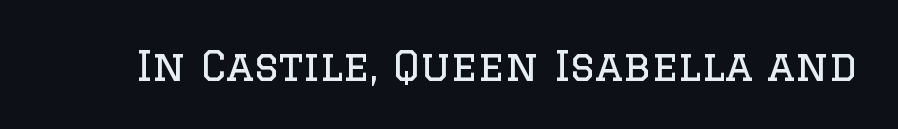
Q: Is the text bold? A: No.
Q: Is the text italic (slanted)? A: No, it is upright.
Q: Is the typeface a serif or a sans-serif typeface? A: Serif.
Q: Is the text underlined? A: No.
Q: Is the spacing between letters normal or unusually wide? A: Normal.
Q: Width (condensed, normal, or wide)? A: Normal.
Q: Stroke contrast? A: Low.
Q: x-height? A: Large.
Q: Monospaced? A: No.
